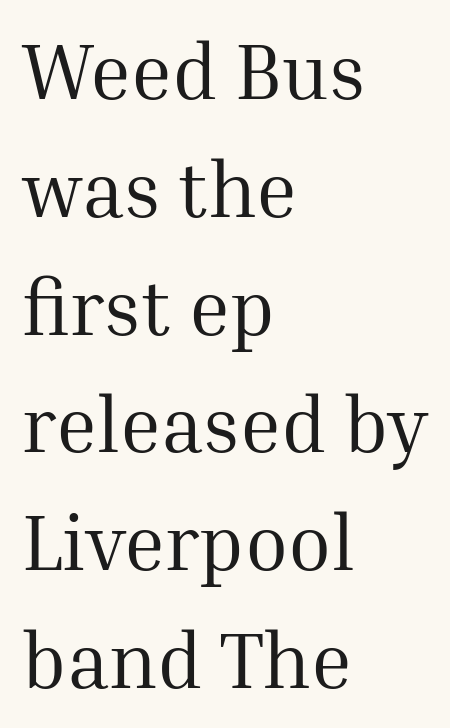
The strokes are not fattened; the text isn't bold. Is this a fixed-width face? No — the glyphs have proportional, varying widths. The space directly below the letters is spotless. Notice how the passage keeps a crisp vertical edge on the left only.
